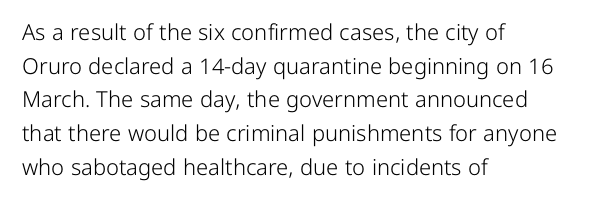
{"italic": "no", "bold": "no", "underline": "no", "align": "left", "line_spacing": "normal", "line_spacing_ratio": 1.53, "letter_spacing": "normal", "letter_spacing_em": 0.0, "glyph_px": 22}
